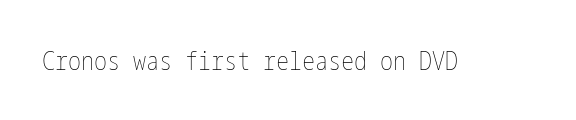
Q: Is the text bold? A: No.
Q: Is the text italic (slanted)? A: No, it is upright.
Q: Is the text underlined? A: No.
Q: Is the spacing between letters normal or unusually wide? A: Normal.
